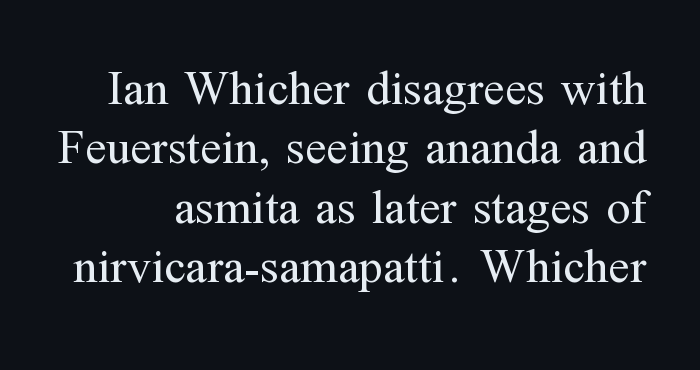
Q: Is the text bold? A: No.
Q: Is the text italic (slanted)? A: No, it is upright.
Q: Is the typeface a serif or a sans-serif typeface? A: Serif.
Q: Is the text underlined? A: No.
Q: Is the spacing between letters normal or unusually wide? A: Normal.
Q: Width (condensed, normal, or wide)? A: Normal.
Q: Stroke contrast? A: Medium.
Q: x-height? A: Medium.
Q: Monospaced? A: No.
